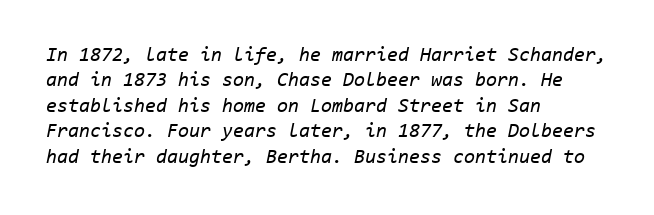
The image shows 20 px text type, italic (leaning right); set left-aligned, normal line spacing (1.27x), normal letter spacing, not underlined.
